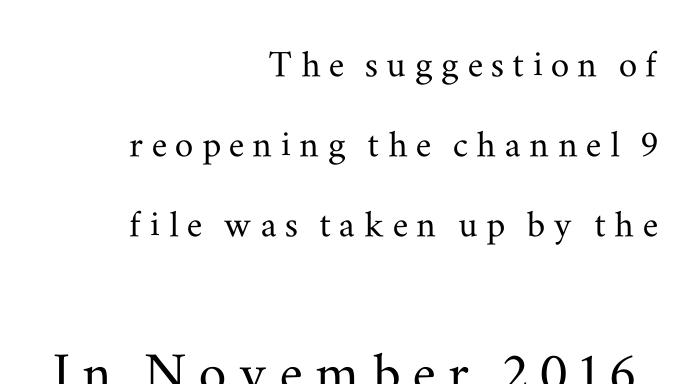
The image shows 69 px wide serif type, upright; set right-aligned, line spacing 1.74x, not underlined; the second (bottom) block is 1.5x larger; medium stroke contrast and a small x-height.
